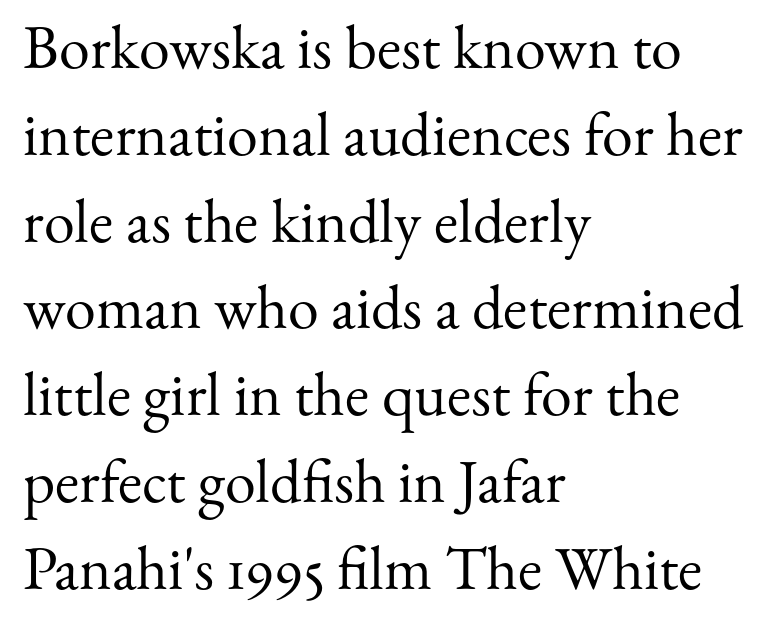
The image shows 62 px regular-weight serif type, upright; set left-aligned, normal line spacing (1.4x), normal letter spacing, not underlined; medium stroke contrast and a small x-height.
